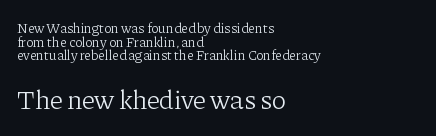
{"italic": "no", "bold": "no", "underline": "no", "align": "left", "line_spacing": "tight", "line_spacing_ratio": 0.97, "letter_spacing": "normal", "letter_spacing_em": 0.0, "larger_block": "second", "size_ratio": 1.93, "glyph_px": 27}
